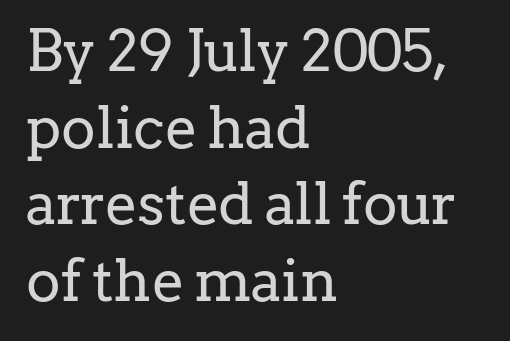
Q: Is the text bold? A: No.
Q: Is the text italic (slanted)? A: No, it is upright.
Q: Is the typeface a serif or a sans-serif typeface? A: Serif.
Q: Is the text underlined? A: No.
Q: How is the paragraph aligned? A: Left-aligned.
Q: Is the spacing between letters normal or unusually wide? A: Normal.
Q: Is the spacing between lines tight, normal or loose? A: Normal.
Q: Width (condensed, normal, or wide)? A: Normal.
Q: Stroke contrast? A: Low.
Q: x-height? A: Medium.
Q: Monospaced? A: No.
